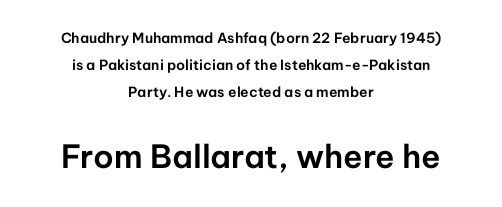
Compare the two chunks: the lower has the greater cap height. You could fit nearly another row in the gap between these rows. Glyph-to-glyph distance matches everyday printed text. Honestly, there is no underline to notice here at all. You can tell from the bare stems that sans-serif type was used.
